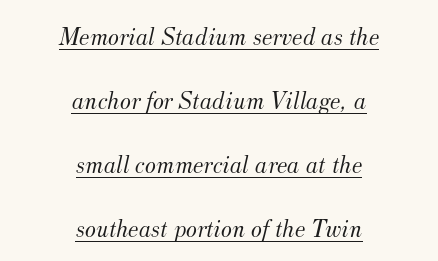
{"italic": "yes", "lean": "right", "slant_degrees": 12, "bold": "no", "underline": "yes", "align": "center", "line_spacing": "loose", "line_spacing_ratio": 2.46, "letter_spacing": "normal", "letter_spacing_em": 0.0, "glyph_px": 26}
